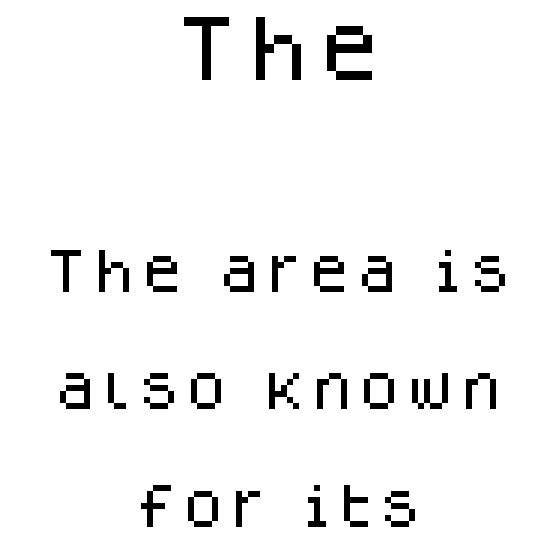
Italic: no, the glyphs are upright roman. Both edges are ragged and mirror each other, which tells us the setting is centered. The text was rendered using a sans face with plain stroke endings. Reading down the column, the eye jumps a long way to each next line.
